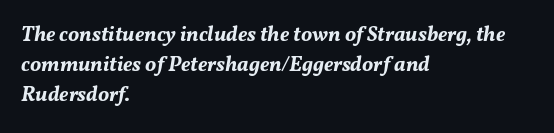
The image shows 21 px bold type, italic (leaning right); set left-aligned, normal line spacing (1.43x), normal letter spacing, not underlined.
